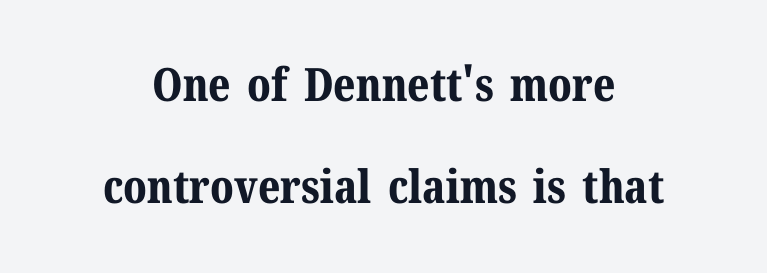
Q: Is the text bold? A: Yes.
Q: Is the text italic (slanted)? A: No, it is upright.
Q: Is the typeface a serif or a sans-serif typeface? A: Serif.
Q: Is the text underlined? A: No.
Q: Is the spacing between letters normal or unusually wide? A: Normal.
Q: Is the spacing between lines tight, normal or loose? A: Loose.
Q: Width (condensed, normal, or wide)? A: Normal.
Q: Stroke contrast? A: Medium.
Q: x-height? A: Medium.
Q: Monospaced? A: No.
